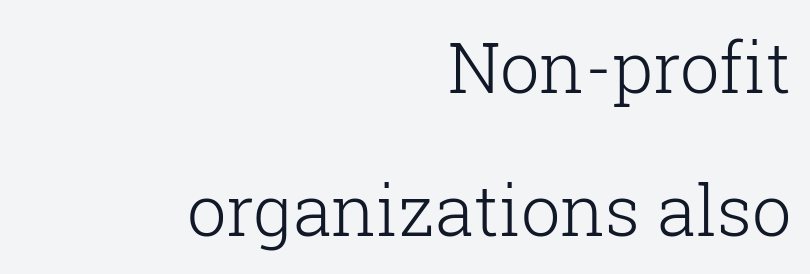
The image shows 70 px light serif type, upright; set right-aligned, loose line spacing (2.04x), normal letter spacing, not underlined; low stroke contrast and a medium x-height.
